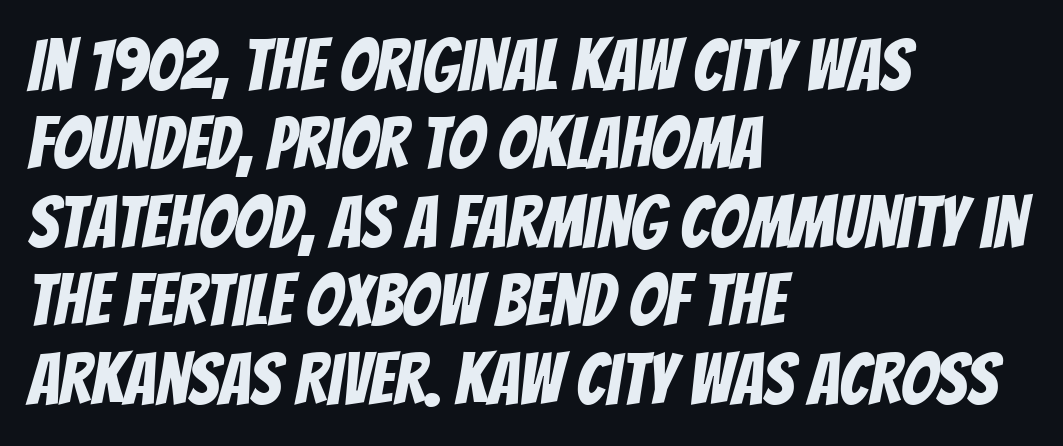
The typeface chosen for these lines omits serifs. If you measured baseline to baseline, you'd find a short distance. These lines stack with their left ends in a neat column. Varying glyph widths throughout — classic text-font behaviour. This rendering features lettering with no underline.
